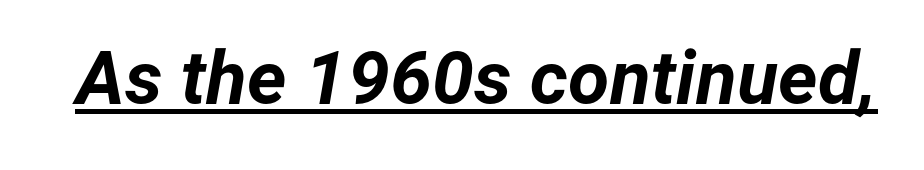
Slanted lettering throughout. The rendering keeps characters at their native spacing. Is this a fixed-width face? No — the glyphs have proportional, varying widths. Students, this is bold: see how much ink each stroke carries.
